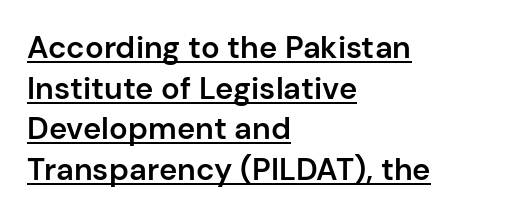
{"serif": "no", "italic": "no", "bold": "semi", "weight": "semibold", "width": "normal", "stroke_contrast": "low", "x_height": "medium", "monospaced": "no", "underline": "yes", "align": "left", "line_spacing": "normal", "line_spacing_ratio": 1.31, "letter_spacing": "normal", "letter_spacing_em": 0.0, "glyph_px": 31}
